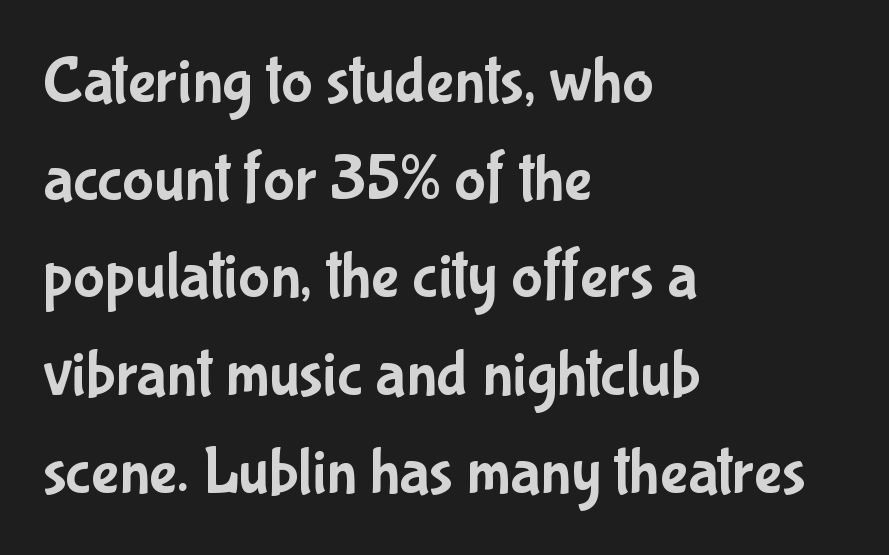
Horizontal alignment here is leftward, the default for most running prose. Serif or sans? Sans — the stroke terminals are bare. Is this a fixed-width face? No — the glyphs have proportional, varying widths. Each row of text sits above clean, open space. Evenly set lines give the paragraph a standard silhouette. The face used here is rendered with its standard letterfit.
